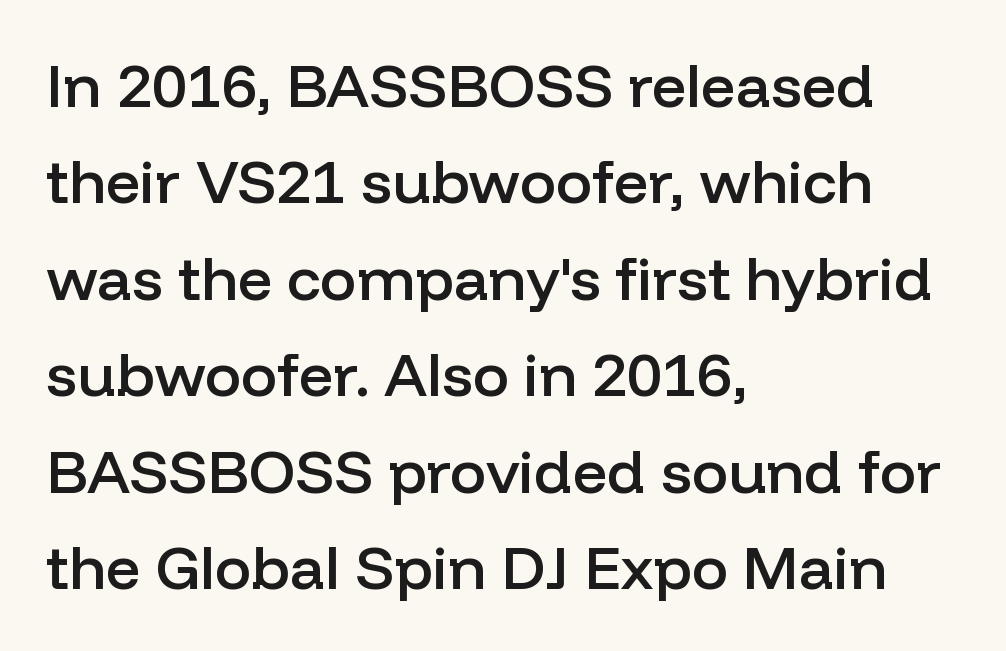
{"serif": "no", "italic": "no", "bold": "semi", "weight": "semibold", "width": "normal", "stroke_contrast": "low", "x_height": "medium", "monospaced": "no", "underline": "no", "align": "left", "line_spacing": "normal", "line_spacing_ratio": 1.58, "letter_spacing": "normal", "letter_spacing_em": 0.0, "glyph_px": 61}
